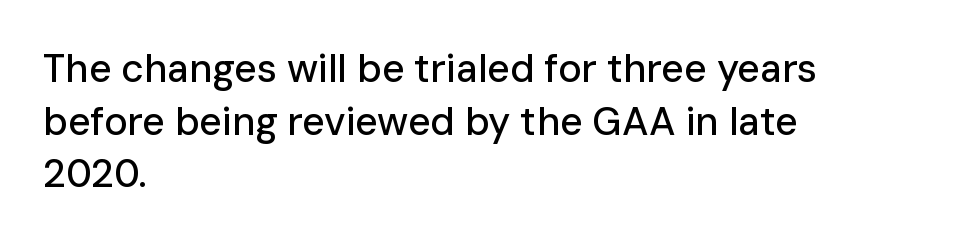
{"serif": "no", "italic": "no", "width": "normal", "stroke_contrast": "low", "x_height": "medium", "monospaced": "no", "underline": "no", "align": "left", "line_spacing": "normal", "line_spacing_ratio": 1.35, "letter_spacing": "normal", "letter_spacing_em": 0.0, "glyph_px": 39}
